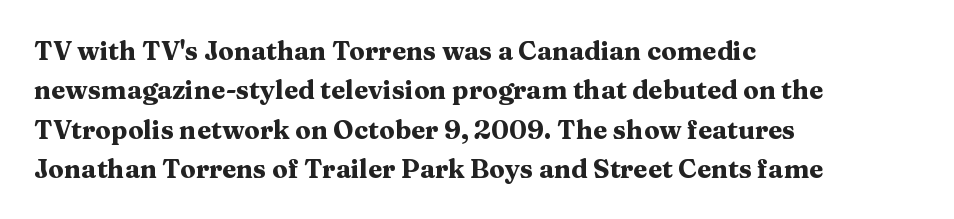
{"italic": "no", "bold": "yes", "underline": "no", "align": "left", "line_spacing": "normal", "line_spacing_ratio": 1.51, "letter_spacing": "normal", "letter_spacing_em": 0.0, "glyph_px": 26}
